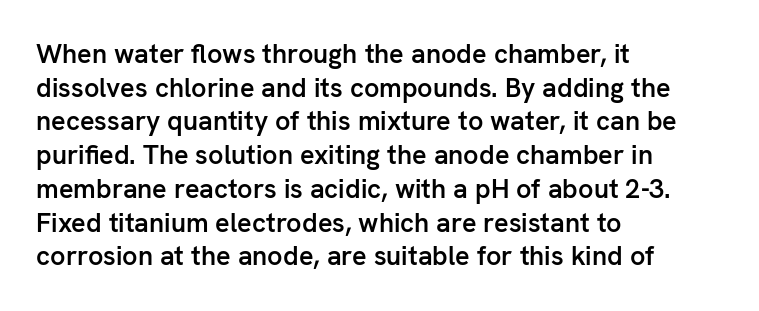
The image shows 27 px text type, upright; set left-aligned, normal line spacing (1.25x), normal letter spacing, not underlined.
